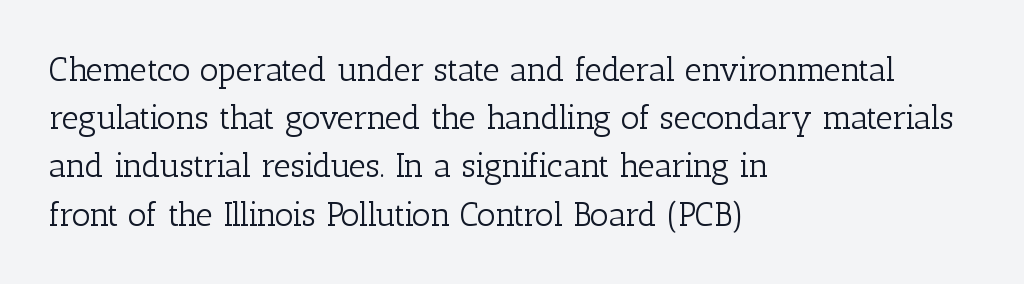
The image shows 33 px light serif type, upright; set left-aligned, normal line spacing (1.46x), normal letter spacing, not underlined; low stroke contrast and a medium x-height.
